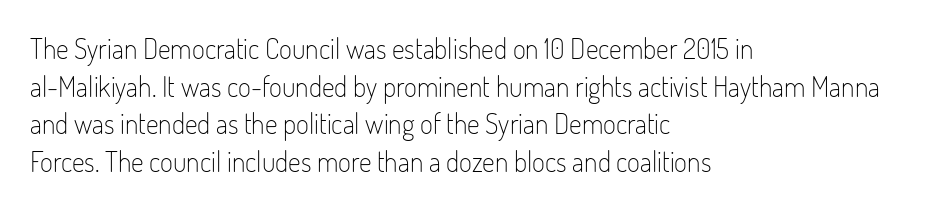
{"serif": "no", "italic": "no", "bold": "no", "weight": "light", "width": "condensed", "stroke_contrast": "low", "x_height": "small", "monospaced": "no", "underline": "no", "align": "left", "line_spacing": "normal", "line_spacing_ratio": 1.34, "letter_spacing": "normal", "letter_spacing_em": 0.0, "glyph_px": 28}
